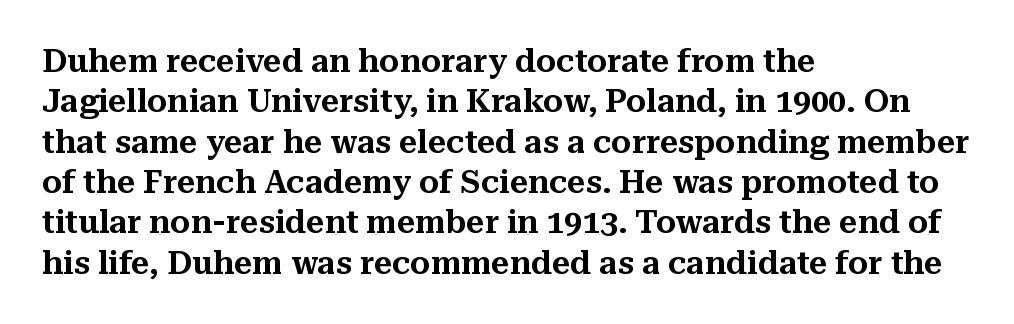
The rows are spaced the way most documents space them. Spacing verdict: proportional, widths tailored to each character. The paragraph has a hard left edge and a soft right edge. A serif font was chosen for this passage. Notice how the stems are strictly vertical — no italics here. The specimen omits any rule beneath the text block's lines.
